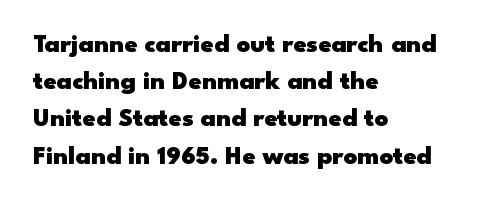
Q: Is the text bold? A: Yes.
Q: Is the text italic (slanted)? A: No, it is upright.
Q: Is the text underlined? A: No.
Q: How is the paragraph aligned? A: Left-aligned.
Q: Is the spacing between letters normal or unusually wide? A: Normal.
Q: Is the spacing between lines tight, normal or loose? A: Normal.
